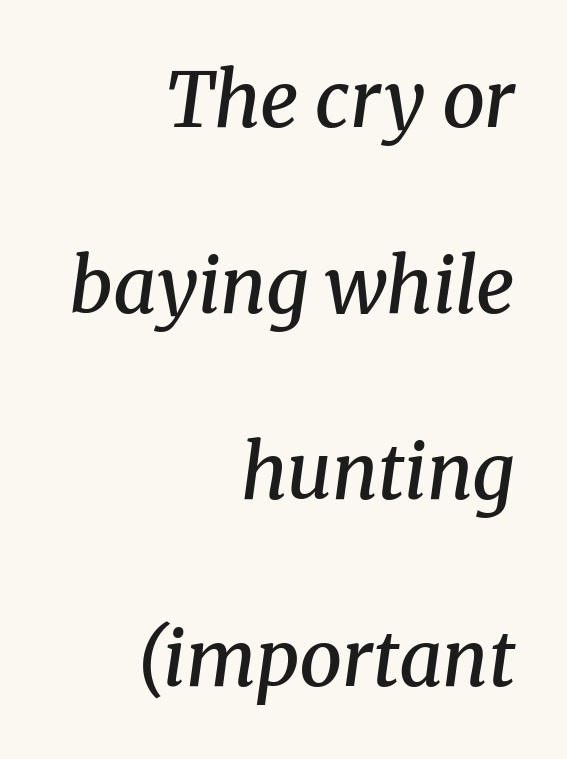
Q: Is the text bold? A: Semi-bold.
Q: Is the text italic (slanted)? A: Yes, it leans right by about 8 degrees.
Q: Is the typeface a serif or a sans-serif typeface? A: Serif.
Q: Is the text underlined? A: No.
Q: How is the paragraph aligned? A: Right-aligned.
Q: Is the spacing between letters normal or unusually wide? A: Normal.
Q: Is the spacing between lines tight, normal or loose? A: Loose.
Q: Width (condensed, normal, or wide)? A: Normal.
Q: Stroke contrast? A: Medium.
Q: x-height? A: Medium.
Q: Monospaced? A: No.
